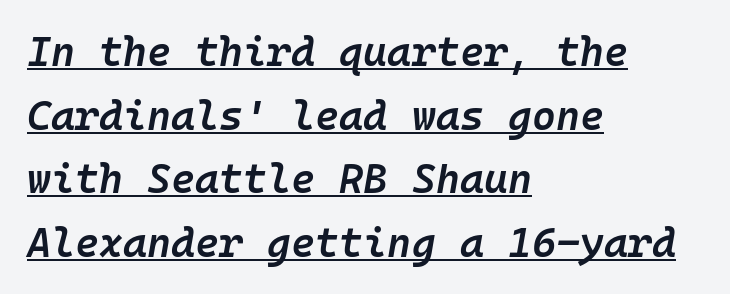
The setting favours the left margin, as ordinary paragraphs usually do. This is oblique type, the kind used for emphasis or titles. A typesetter would call this monospace, since all characters share one set width. A typographer would call this underscored text.
